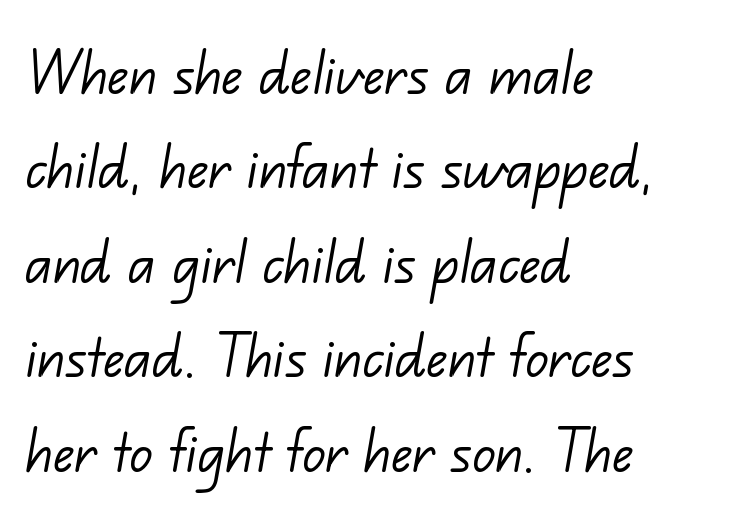
Q: Is the text bold? A: No.
Q: Is the typeface a serif or a sans-serif typeface? A: Sans-serif.
Q: Is the text underlined? A: No.
Q: How is the paragraph aligned? A: Left-aligned.
Q: Is the spacing between letters normal or unusually wide? A: Normal.
Q: Is the spacing between lines tight, normal or loose? A: Normal.
Q: Width (condensed, normal, or wide)? A: Normal.
Q: Stroke contrast? A: Low.
Q: x-height? A: Small.
Q: Monospaced? A: No.
